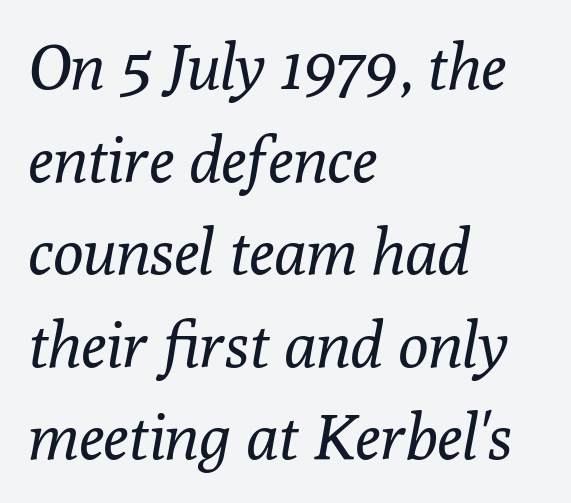
The image shows 63 px regular-weight serif type, italic (leaning right); set left-aligned, normal line spacing (1.47x), normal letter spacing, not underlined; low stroke contrast and a medium x-height.
